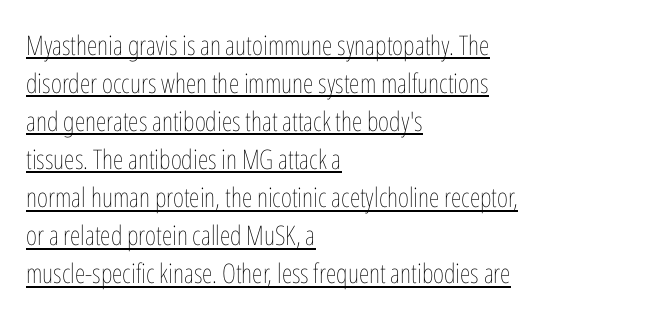
The image shows 27 px text type, upright; set left-aligned, normal line spacing (1.41x), normal letter spacing, underlined.
